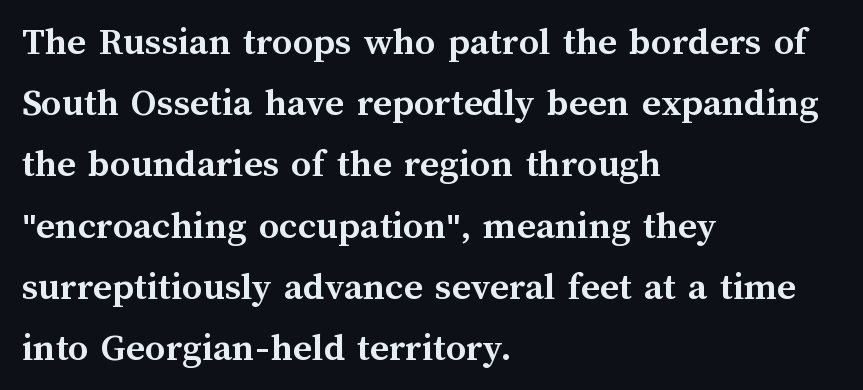
Q: Is the text bold? A: Yes.
Q: Is the text italic (slanted)? A: No, it is upright.
Q: Is the text underlined? A: No.
Q: How is the paragraph aligned? A: Left-aligned.
Q: Is the spacing between letters normal or unusually wide? A: Normal.
Q: Is the spacing between lines tight, normal or loose? A: Normal.
Q: Width (condensed, normal, or wide)? A: Normal.
Q: Stroke contrast? A: Medium.
Q: x-height? A: Medium.
Q: Monospaced? A: No.
